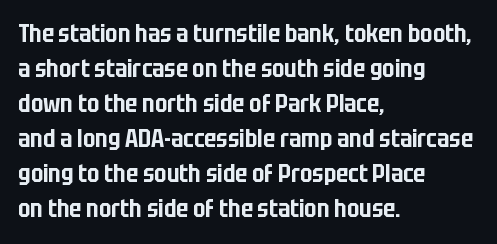
{"italic": "no", "underline": "no", "align": "left", "line_spacing": "normal", "line_spacing_ratio": 1.46, "letter_spacing": "normal", "letter_spacing_em": 0.0, "glyph_px": 24}
